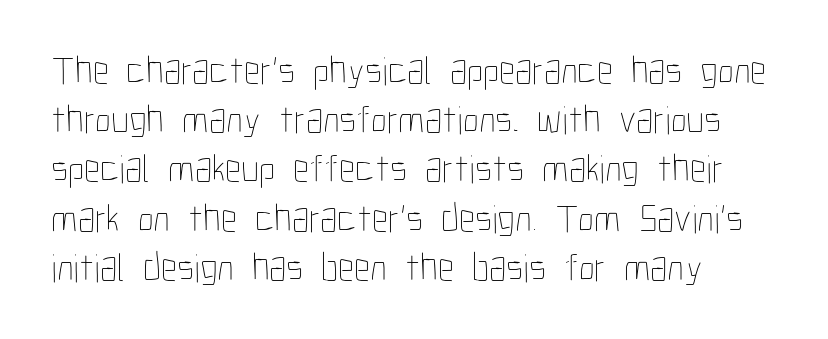
Q: Is the text bold? A: No.
Q: Is the text italic (slanted)? A: No, it is upright.
Q: Is the text underlined? A: No.
Q: How is the paragraph aligned? A: Left-aligned.
Q: Is the spacing between letters normal or unusually wide? A: Normal.
Q: Width (condensed, normal, or wide)? A: Condensed.
Q: Stroke contrast? A: Low.
Q: x-height? A: Medium.
Q: Monospaced? A: No.
